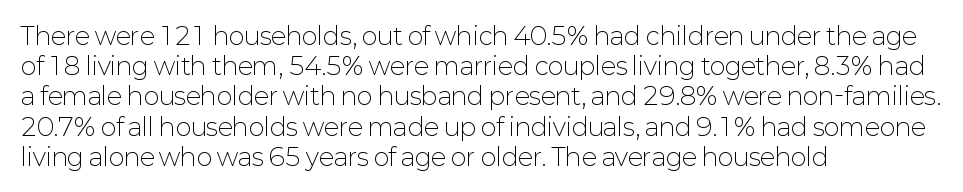
The image shows 24 px text type, upright; set left-aligned, normal line spacing (1.26x), normal letter spacing, not underlined.
